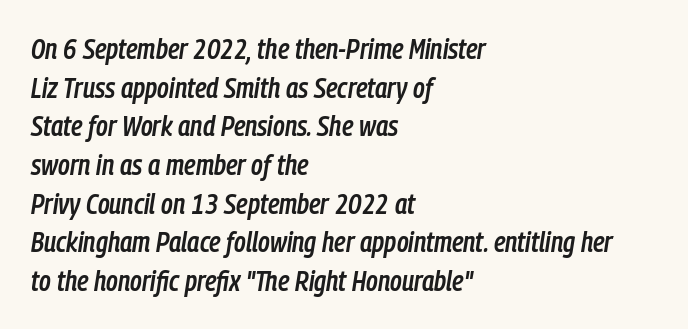
{"italic": "yes", "lean": "right", "slant_degrees": 9, "bold": "semi", "weight": "semibold", "width": "condensed", "stroke_contrast": "low", "x_height": "medium", "monospaced": "no", "underline": "no", "align": "left", "line_spacing": "normal", "line_spacing_ratio": 1.38, "letter_spacing": "normal", "letter_spacing_em": 0.0, "glyph_px": 28}
